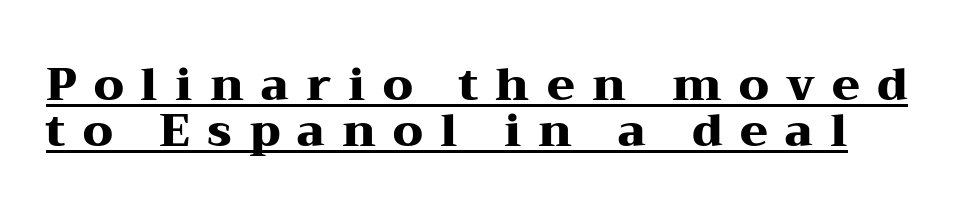
{"serif": "yes", "italic": "no", "bold": "yes", "weight": "heavy", "width": "wide", "stroke_contrast": "medium", "x_height": "medium", "monospaced": "no", "underline": "yes", "line_spacing": "tight", "line_spacing_ratio": 1.02, "letter_spacing": "wide", "letter_spacing_em": 0.38, "glyph_px": 45}
